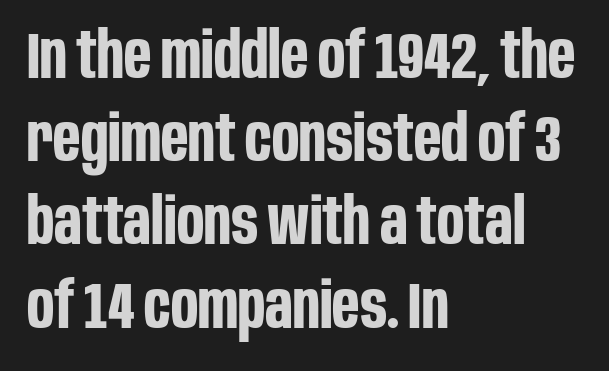
The image shows 64 px bold, condensed sans-serif type, upright; set left-aligned, normal line spacing (1.3x), normal letter spacing, not underlined; low stroke contrast and a large x-height.
